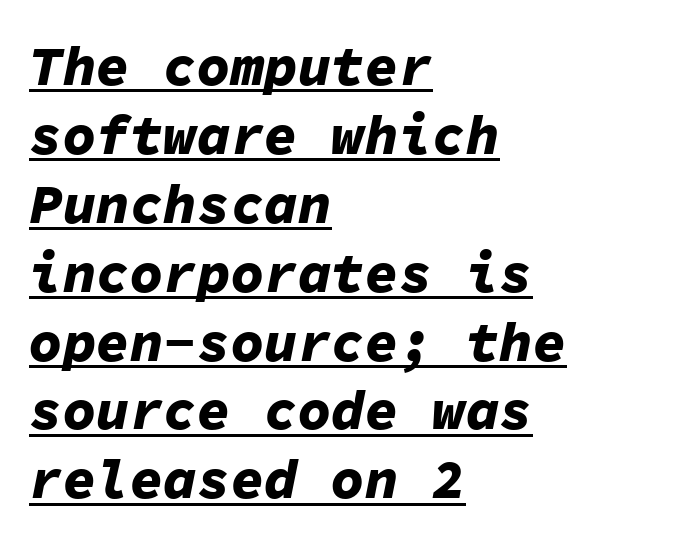
The specimen reads as italic at a glance. These lines keep a tight, regular rhythm from letter to letter. You could count columns in this text — the font is strictly monospaced. The rendered words wear a rule along their underside. Every row of glyphs begins at an identical x-position on the left. The glyphs have the mass of a bold cut.
